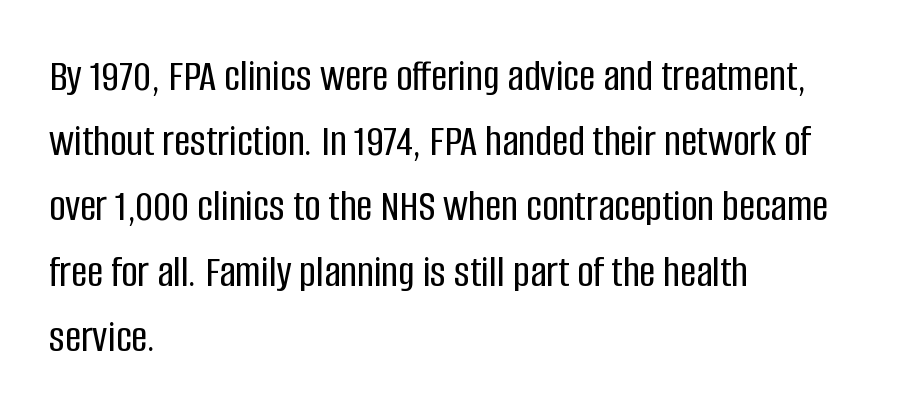
The passage shown is typed in a proportional face where columns would drift. Unlike a traditional serif, this face leaves its strokes unadorned. The typography opts for an upright posture over an oblique one. A classic flush-left, rag-right setting is used for this passage. How are the letters spaced? Ordinarily, with no added tracking. Rule under the text: the space is simply empty.
